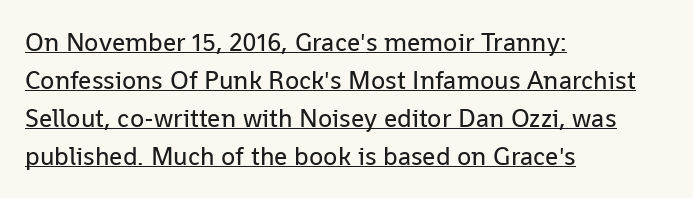
The characters are drawn with everyday or finer stroke widths. Reading down the block, your eye returns to a fixed left position each line. This rendering leaves character spacing at its baseline value. In designer terms, the underline attribute is active on this setting. Posture: straight, roman, zero tilt. The rendering uses a moderate line-height, typical for paragraphs.
